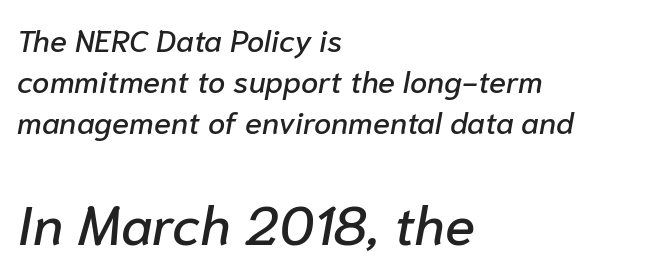
Q: Is the text italic (slanted)? A: Yes, it leans right by about 10 degrees.
Q: Is the text underlined? A: No.
Q: How is the paragraph aligned? A: Left-aligned.
Q: Is the spacing between letters normal or unusually wide? A: Normal.
Q: Is the spacing between lines tight, normal or loose? A: Normal.
Q: Which block of text is set in a larger size, the first (top) or the second (bottom)? A: The second (bottom) one.
Q: Width (condensed, normal, or wide)? A: Normal.
Q: Stroke contrast? A: Low.
Q: x-height? A: Medium.
Q: Monospaced? A: No.
